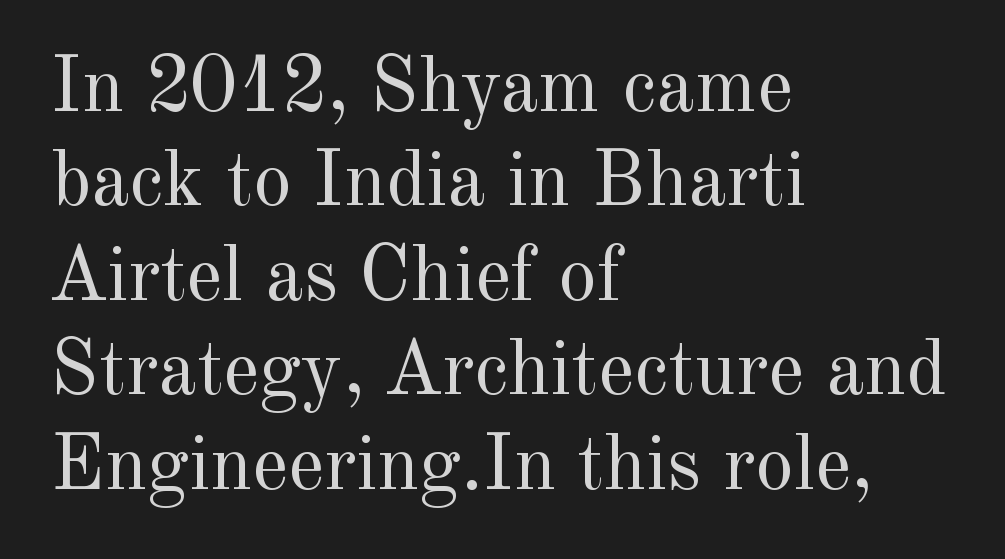
{"serif": "yes", "italic": "no", "bold": "no", "weight": "regular", "width": "normal", "x_height": "small", "monospaced": "no", "underline": "no", "align": "left", "line_spacing_ratio": 1.21, "letter_spacing": "normal", "letter_spacing_em": 0.0, "glyph_px": 78}
